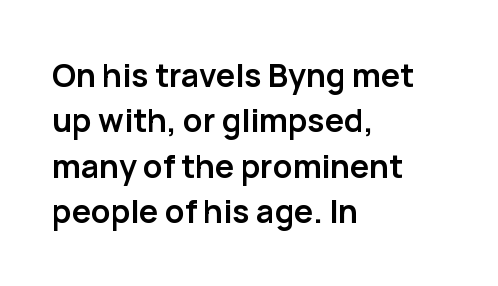
{"serif": "no", "italic": "no", "bold": "yes", "weight": "semibold", "width": "normal", "stroke_contrast": "low", "x_height": "medium", "monospaced": "no", "underline": "no", "align": "left", "line_spacing": "normal", "line_spacing_ratio": 1.42, "letter_spacing": "normal", "letter_spacing_em": 0.0, "glyph_px": 32}
